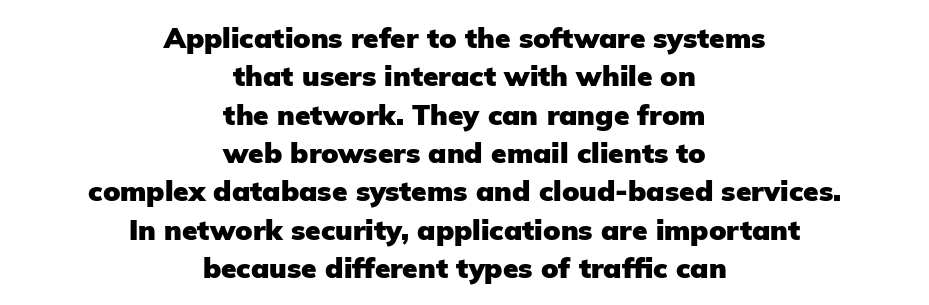
The whitespace from short lines is split evenly between both sides. No extra tracking has been applied to these lines. Quick note: not italic, upright. Are there feet on the stems? There aren't — it's a sans. Quick note: underline off. Summary of vertical rhythm: regular, with standard interline spacing.
